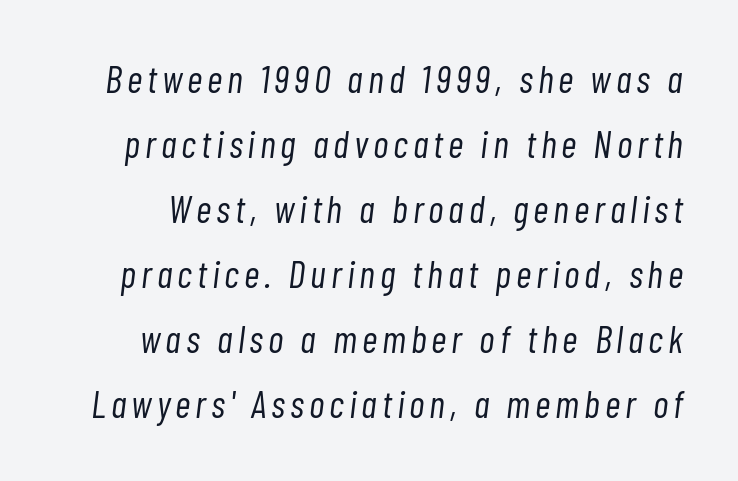
Characters are canted at an angle relative to the baseline's perpendicular. Think standard paragraph weight, or any step lighter than that. Is this a fixed-width face? No — the glyphs have proportional, varying widths. Underlining? Definitely not there.
